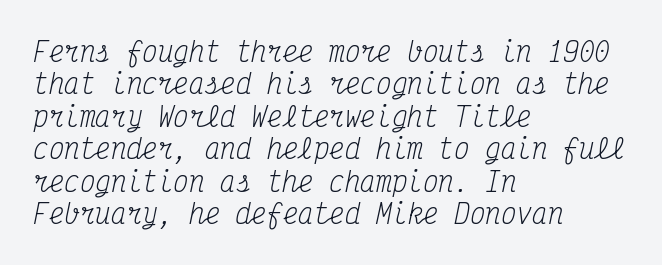
Tracking here is standard; glyphs follow each other at the usual distance. The passage shown is not bold in any degree. Interline gaps are of average width in this sample. It's the slanting kind of type. The lines in this sample share a left origin and differ only in where they stop. The foot of each line stays bare and open.
